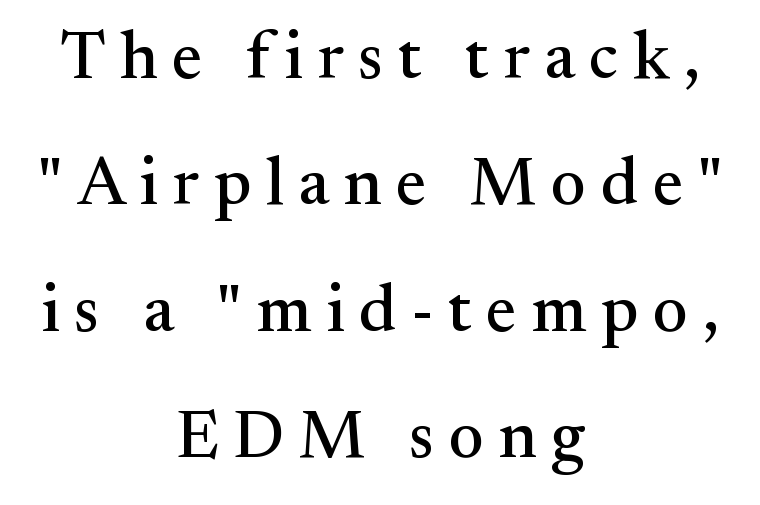
The image shows 68 px serif type, upright; set centered, line spacing 1.86x, unusually wide letter spacing (+0.21 em), not underlined; medium stroke contrast and a small x-height.
